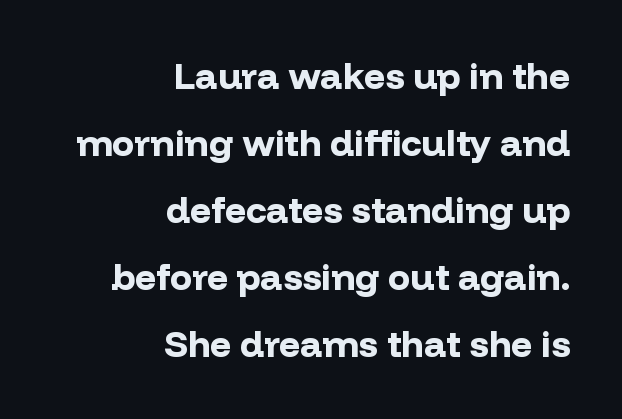
You could call the tracking neutral — neither tight nor loose. The text block is weighted toward the right margin, trailing off unevenly leftward. This is the regular roman posture of the typeface. Is this a fixed-width face? No — the glyphs have proportional, varying widths. The baseline area is clear. This sample uses a sans-serif face.
